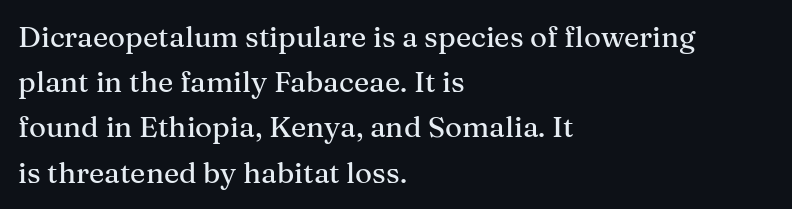
{"serif": "yes", "italic": "no", "width": "normal", "stroke_contrast": "medium", "x_height": "medium", "monospaced": "no", "underline": "no", "align": "left", "line_spacing": "normal", "line_spacing_ratio": 1.56, "letter_spacing": "normal", "letter_spacing_em": 0.0, "glyph_px": 29}
